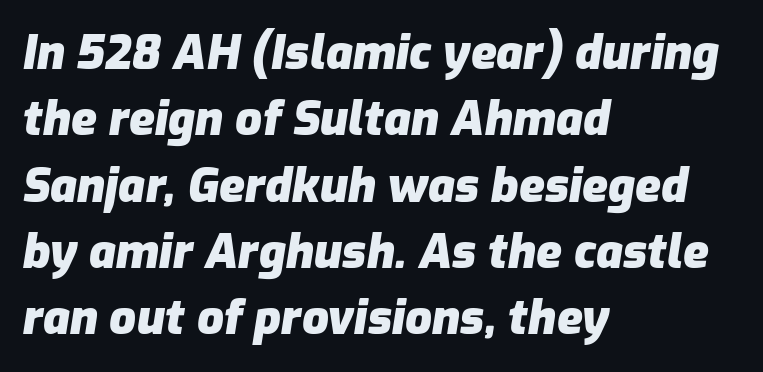
Q: Is the text bold? A: Yes.
Q: Is the text italic (slanted)? A: Yes, it leans right by about 9 degrees.
Q: Is the text underlined? A: No.
Q: How is the paragraph aligned? A: Left-aligned.
Q: Is the spacing between letters normal or unusually wide? A: Normal.
Q: Is the spacing between lines tight, normal or loose? A: Normal.
Q: Width (condensed, normal, or wide)? A: Normal.
Q: Stroke contrast? A: Low.
Q: x-height? A: Medium.
Q: Monospaced? A: No.
